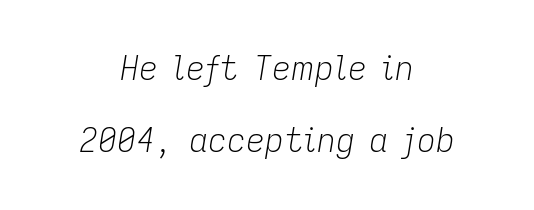
Q: Is the text bold? A: No.
Q: Is the text italic (slanted)? A: Yes, it leans right by about 9 degrees.
Q: Is the text underlined? A: No.
Q: How is the paragraph aligned? A: Centered.
Q: Is the spacing between letters normal or unusually wide? A: Normal.
Q: Is the spacing between lines tight, normal or loose? A: Loose.
Q: Width (condensed, normal, or wide)? A: Normal.
Q: Stroke contrast? A: Low.
Q: x-height? A: Medium.
Q: Monospaced? A: No.
